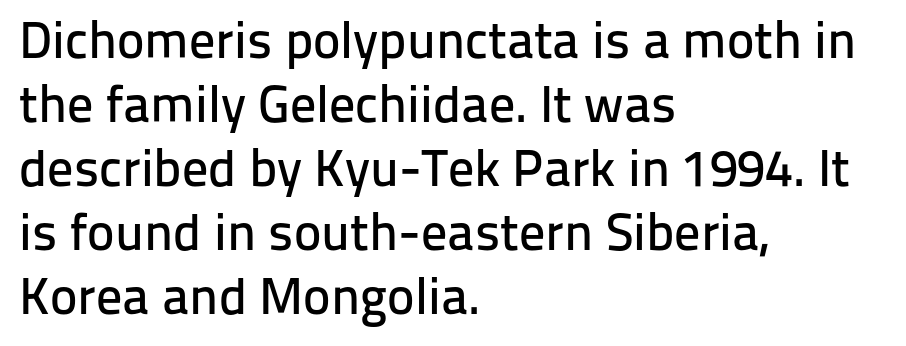
This is sans-serif lettering, the kind often seen on screens and signage. Caption: multi-line text, flush left, ragged right. No word sits above an underline. Posture: straight, roman, zero tilt. The face used here is proportionally spaced, like ordinary book or web type. Letter spacing: default.
